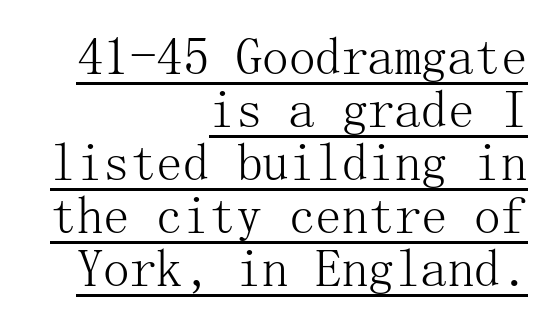
The string is rendered with underlining switched on. Where is the straight margin? On the right. The space between consecutive lines is stingy. Upright lettering throughout. The type is set solid horizontally, with unmodified tracking.
